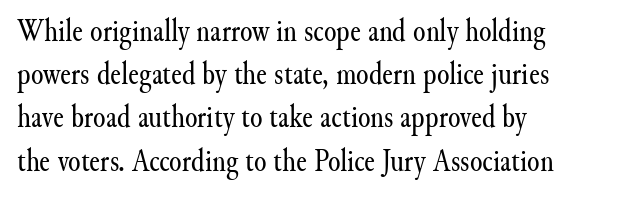
The image shows 32 px regular-weight serif type, upright; set left-aligned, normal line spacing (1.35x), normal letter spacing, not underlined; medium stroke contrast and a small x-height.
